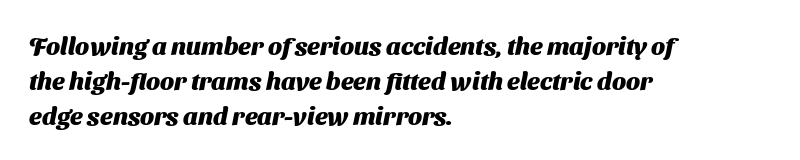
Underlining? Definitely not there. A full-strength bold gives these letters their thick strokes. The horizontal fit of the characters is conventional and even. These lines stack with their left ends in a neat column.
